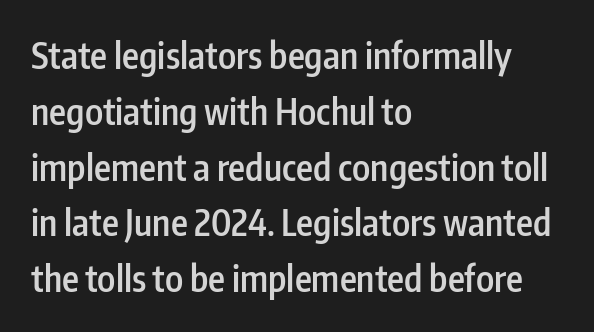
Q: Is the text bold? A: Semi-bold.
Q: Is the text italic (slanted)? A: No, it is upright.
Q: Is the typeface a serif or a sans-serif typeface? A: Sans-serif.
Q: Is the text underlined? A: No.
Q: How is the paragraph aligned? A: Left-aligned.
Q: Is the spacing between letters normal or unusually wide? A: Normal.
Q: Is the spacing between lines tight, normal or loose? A: Normal.
Q: Width (condensed, normal, or wide)? A: Condensed.
Q: Stroke contrast? A: Low.
Q: x-height? A: Medium.
Q: Monospaced? A: No.
